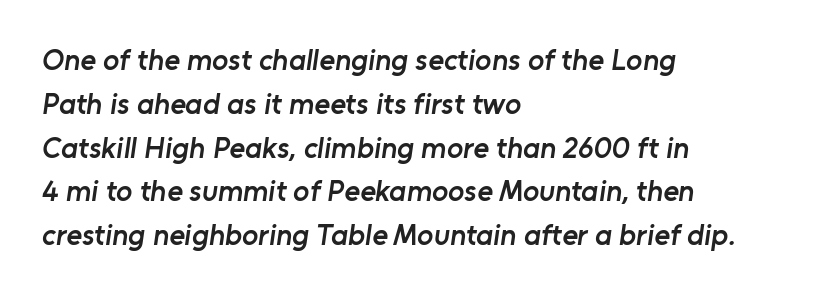
Strokes here are thickened, but only to semibold level. The designer went with a sans here, leaving each stem footless. Descenders are the only things crossing below the line. The face used here is proportionally spaced, like ordinary book or web type. In CSS terms this would be text-align: left. Baseline-to-baseline distance is the conventional proportion of letter height.
